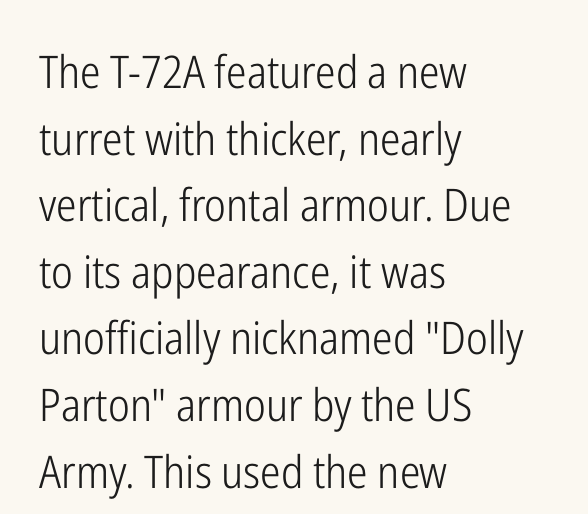
{"serif": "no", "italic": "no", "bold": "no", "weight": "light", "width": "condensed", "stroke_contrast": "low", "x_height": "medium", "monospaced": "no", "underline": "no", "align": "left", "line_spacing": "normal", "line_spacing_ratio": 1.48, "letter_spacing": "normal", "letter_spacing_em": 0.0, "glyph_px": 45}
